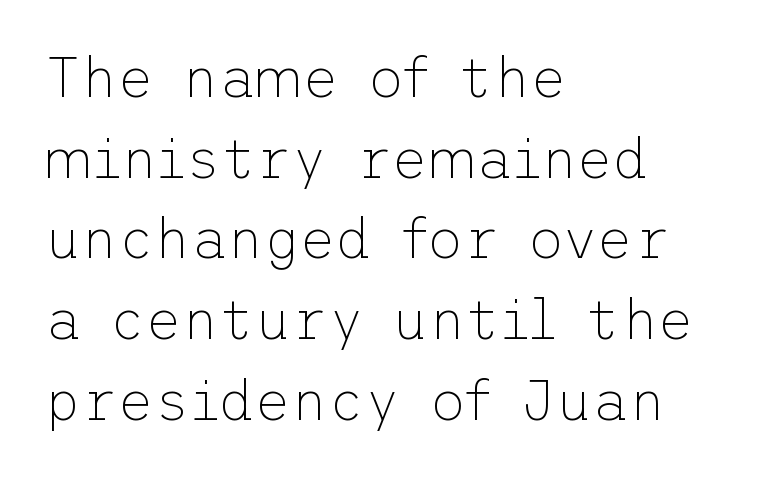
Whoever set this chose a conventional vertical rhythm. Regarding serifs, this sample does without them. Tall strokes in this sample are plumb rather than angled. In terms of letterspacing, this is plain default setting. Stroke mass is kept to a normal reading level or below. The string is rendered with underlining switched off.
